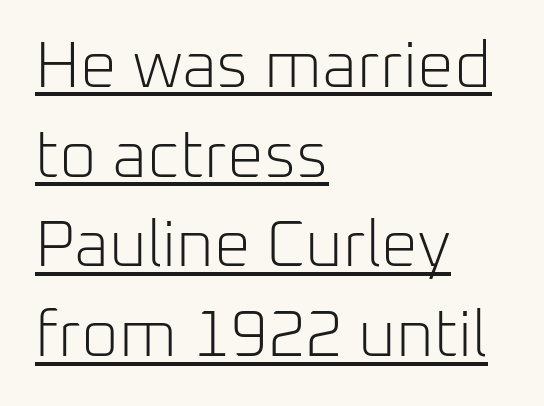
Left-aligned paragraph, ragged on the right. Rows of type keep a routine distance in the vertical direction. Here the designer chose a conventional face with non-uniform glyph widths. The face used here is rendered with its standard letterfit.
